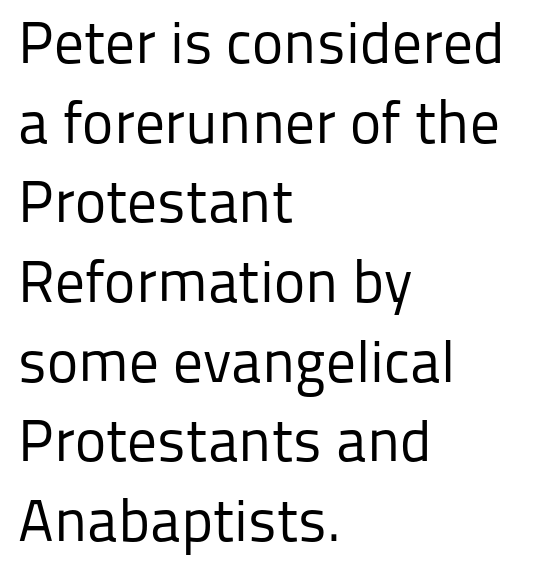
Q: Is the text bold? A: No.
Q: Is the text italic (slanted)? A: No, it is upright.
Q: Is the typeface a serif or a sans-serif typeface? A: Sans-serif.
Q: Is the text underlined? A: No.
Q: How is the paragraph aligned? A: Left-aligned.
Q: Is the spacing between letters normal or unusually wide? A: Normal.
Q: Is the spacing between lines tight, normal or loose? A: Normal.
Q: Width (condensed, normal, or wide)? A: Normal.
Q: Stroke contrast? A: Low.
Q: x-height? A: Medium.
Q: Monospaced? A: No.
